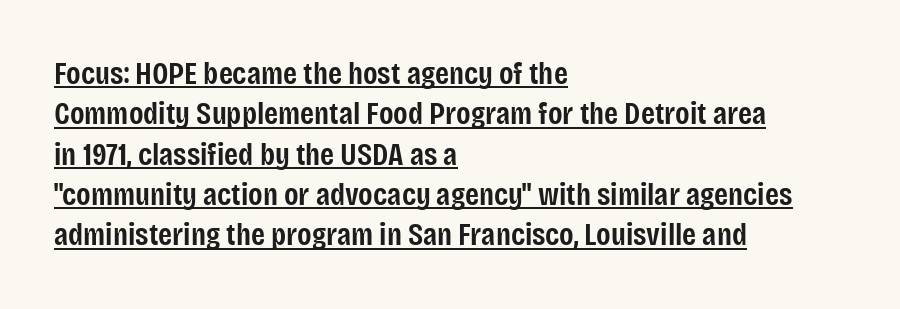
Regarding serifs, this sample does without them. The space between consecutive lines is moderate. The rendering keeps characters at their native spacing. The face used here is a semibold: visibly heavier than regular, lighter than bold.
